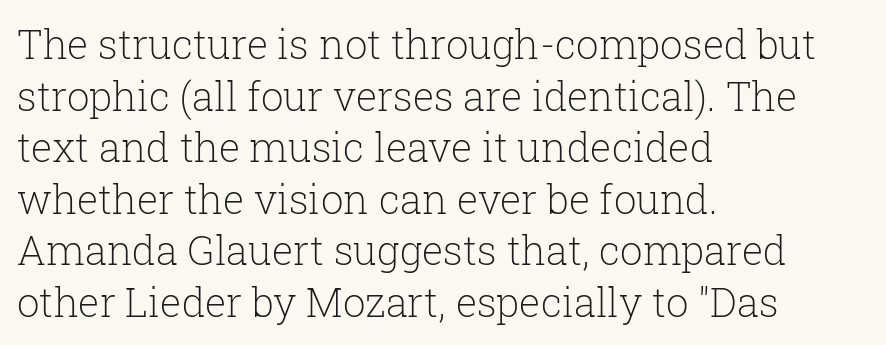
{"serif": "yes", "italic": "no", "bold": "no", "weight": "light", "width": "normal", "stroke_contrast": "low", "x_height": "medium", "monospaced": "no", "underline": "no", "align": "left", "line_spacing": "normal", "line_spacing_ratio": 1.29, "letter_spacing": "normal", "letter_spacing_em": 0.0, "glyph_px": 40}
